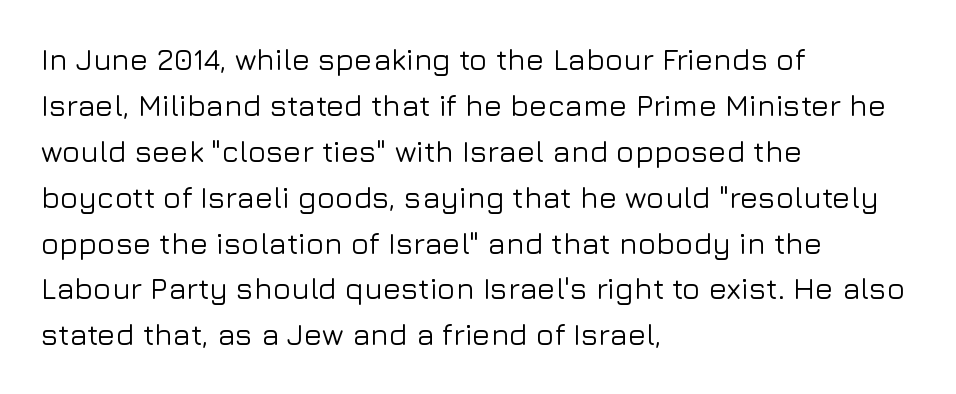
The image shows 30 px sans-serif type, upright; set left-aligned, normal line spacing (1.53x), normal letter spacing, not underlined; low stroke contrast and a medium x-height.
